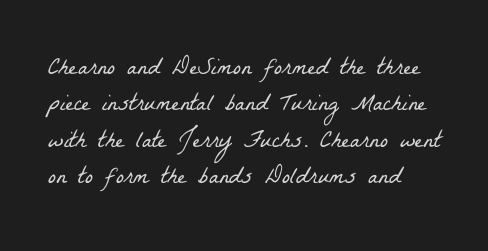
Rule under the text: the space is simply empty. The vertical gap from one line to the next is medium. The passage shown has conventional tracking throughout. Nothing heavy about these letters — not bold at all.
